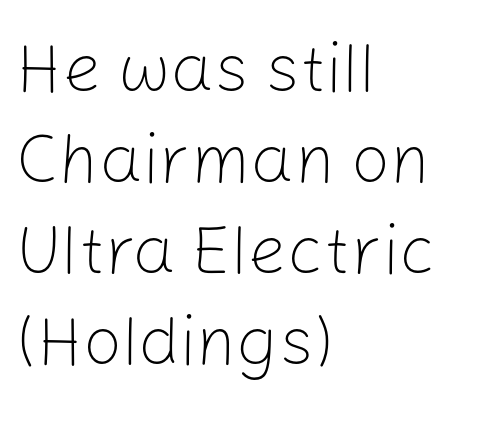
Stroke terminals: plain, sans-serif. Decoration check: the copy has no underline. The rendering uses natural spacing where letterforms have individual widths. Posture: straight, roman, zero tilt.
